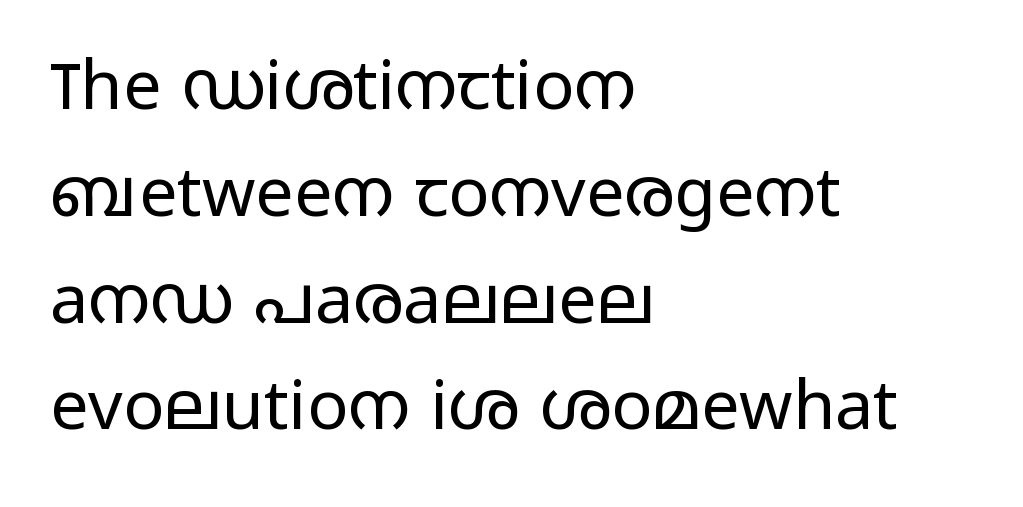
The image shows 68 px regular-weight, wide sans-serif type, upright; set left-aligned, normal line spacing (1.57x), normal letter spacing, not underlined; low stroke contrast and a medium x-height.
